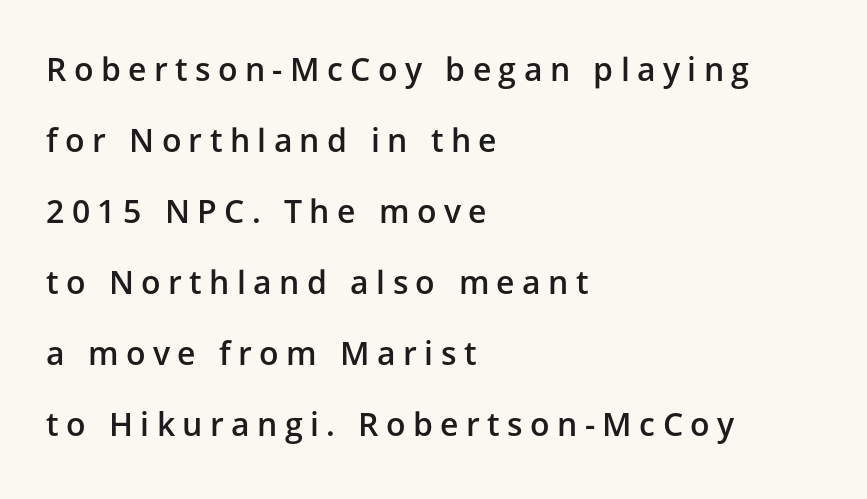
Q: Is the text bold? A: Semi-bold.
Q: Is the text italic (slanted)? A: No, it is upright.
Q: Is the typeface a serif or a sans-serif typeface? A: Sans-serif.
Q: Is the text underlined? A: No.
Q: How is the paragraph aligned? A: Left-aligned.
Q: Is the spacing between letters normal or unusually wide? A: Unusually wide.
Q: Is the spacing between lines tight, normal or loose? A: Loose.
Q: Width (condensed, normal, or wide)? A: Normal.
Q: Stroke contrast? A: Low.
Q: x-height? A: Medium.
Q: Monospaced? A: No.
